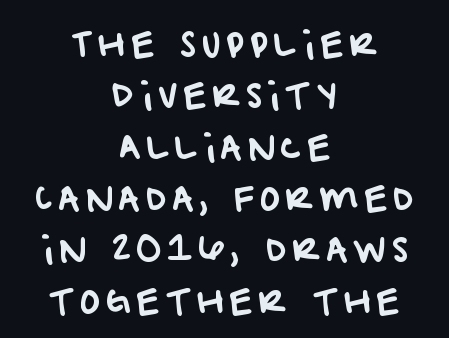
The letters advance in unequal steps, a hallmark of proportional type. The glyphs in this specimen are sans serif. Summary of vertical rhythm: regular, with standard interline spacing. The baseline area is clear.
